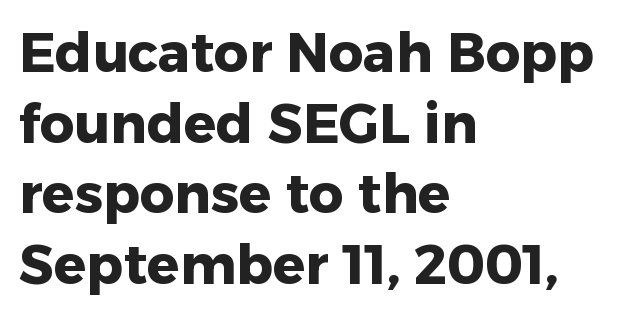
The image shows 54 px heavy sans-serif type, upright; set left-aligned, normal line spacing (1.31x), normal letter spacing, not underlined; low stroke contrast and a medium x-height.
